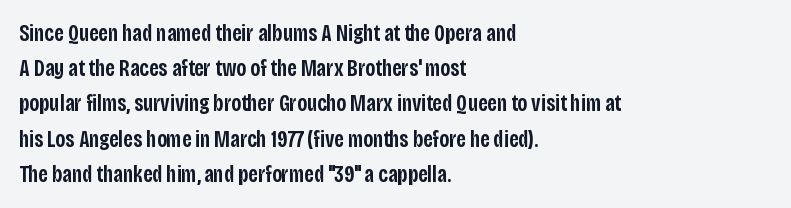
{"italic": "no", "bold": "semi", "underline": "no", "align": "left", "line_spacing": "normal", "line_spacing_ratio": 1.53, "letter_spacing": "normal", "letter_spacing_em": 0.0, "glyph_px": 23}
